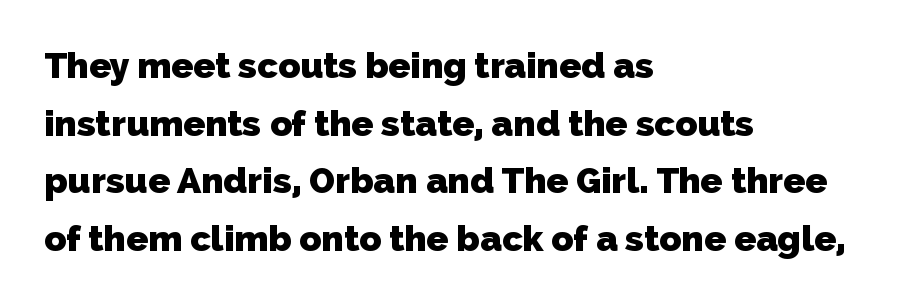
The passage shown has conventional tracking throughout. Chunky letters — that's bold for sure. Varying glyph widths throughout — classic text-font behaviour. Descender tails drop into unmarked territory.
